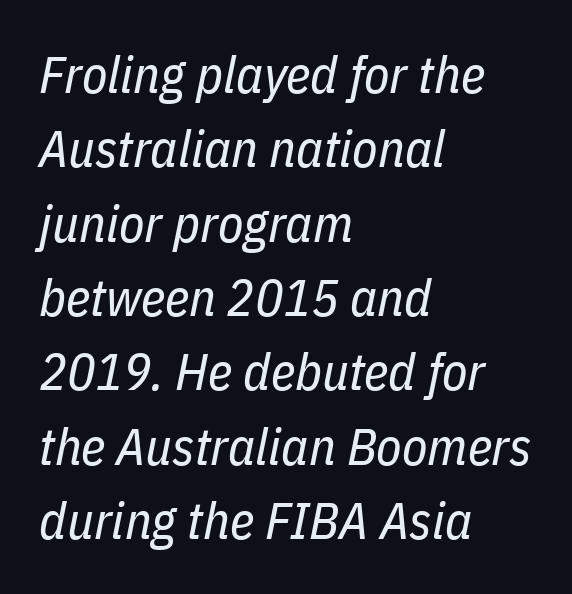
Q: Is the text bold? A: No.
Q: Is the text italic (slanted)? A: Yes, it leans right by about 11 degrees.
Q: Is the text underlined? A: No.
Q: How is the paragraph aligned? A: Left-aligned.
Q: Is the spacing between letters normal or unusually wide? A: Normal.
Q: Is the spacing between lines tight, normal or loose? A: Normal.
Q: Width (condensed, normal, or wide)? A: Condensed.
Q: Stroke contrast? A: Low.
Q: x-height? A: Medium.
Q: Monospaced? A: No.
